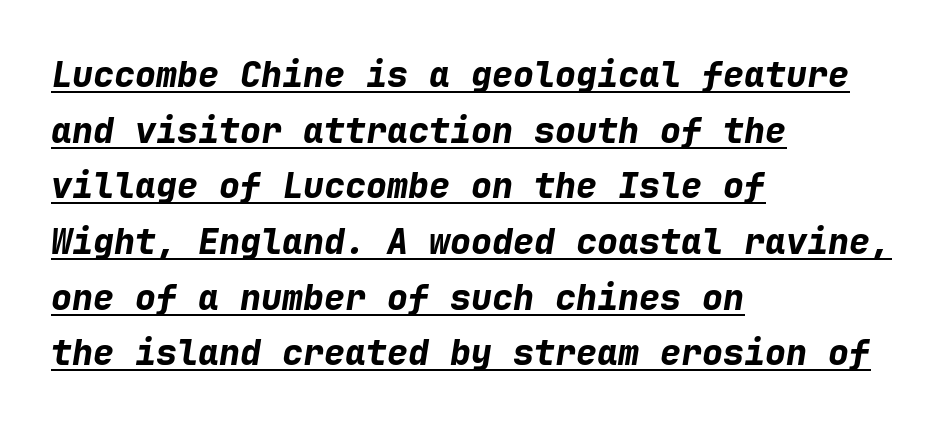
{"italic": "yes", "lean": "right", "slant_degrees": 9, "bold": "yes", "weight": "bold", "width": "normal", "stroke_contrast": "low", "x_height": "medium", "monospaced": "yes", "underline": "yes", "align": "left", "line_spacing": "normal", "line_spacing_ratio": 1.59, "letter_spacing": "normal", "letter_spacing_em": 0.0, "glyph_px": 35}
